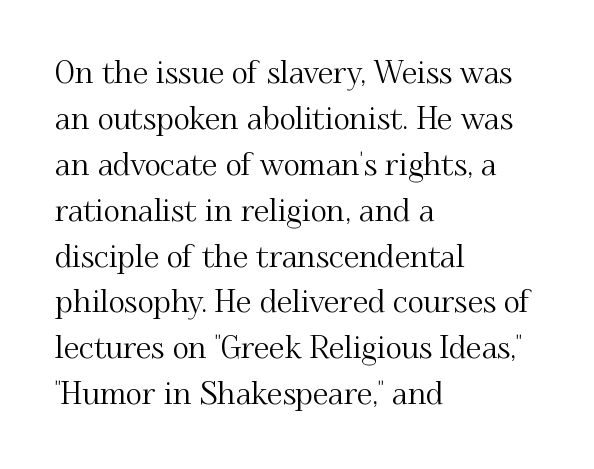
Q: Is the text italic (slanted)? A: No, it is upright.
Q: Is the typeface a serif or a sans-serif typeface? A: Serif.
Q: Is the text underlined? A: No.
Q: How is the paragraph aligned? A: Left-aligned.
Q: Is the spacing between letters normal or unusually wide? A: Normal.
Q: Is the spacing between lines tight, normal or loose? A: Normal.
Q: Width (condensed, normal, or wide)? A: Normal.
Q: Stroke contrast? A: Medium.
Q: x-height? A: Small.
Q: Monospaced? A: No.
